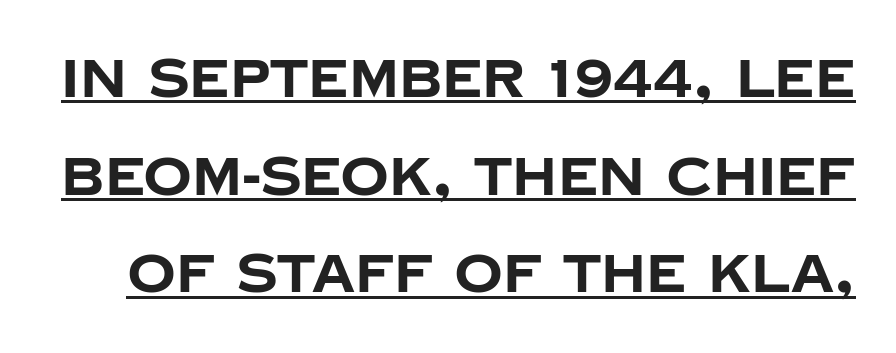
Q: Is the text bold? A: Yes.
Q: Is the text italic (slanted)? A: No, it is upright.
Q: Is the typeface a serif or a sans-serif typeface? A: Sans-serif.
Q: Is the text underlined? A: Yes.
Q: Is the spacing between letters normal or unusually wide? A: Normal.
Q: Width (condensed, normal, or wide)? A: Normal.
Q: Stroke contrast? A: Low.
Q: x-height? A: Large.
Q: Monospaced? A: No.
